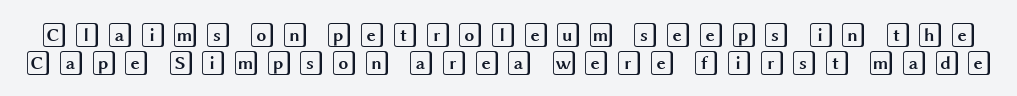
The image shows 25 px text type, upright; set tight line spacing (1.11x), unusually wide letter spacing (+0.21 em), not underlined.
